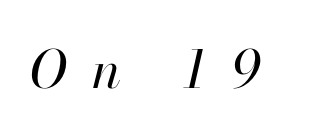
The image shows 52 px regular-weight type, italic (leaning right); set unusually wide letter spacing (+0.49 em), not underlined; high stroke contrast and a small x-height.
